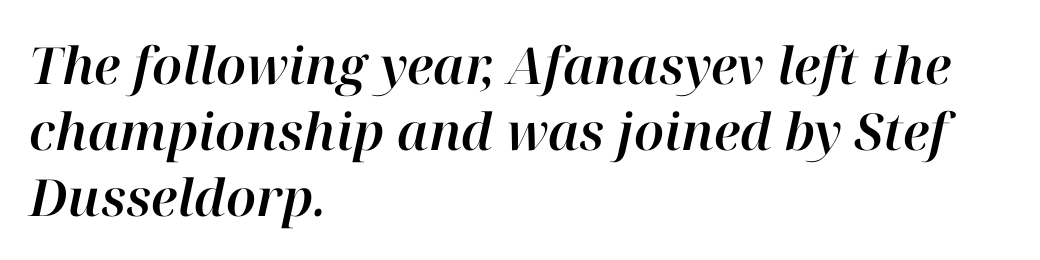
The line texture is even and compact thanks to regular tracking. Quick note: underline off. One-word summary of the alignment: left. These lines are rendered in a variable-pitch font. Notice how descenders clear the ascenders below comfortably — that's standard leading. Every character sits at an angle, as italics do.
